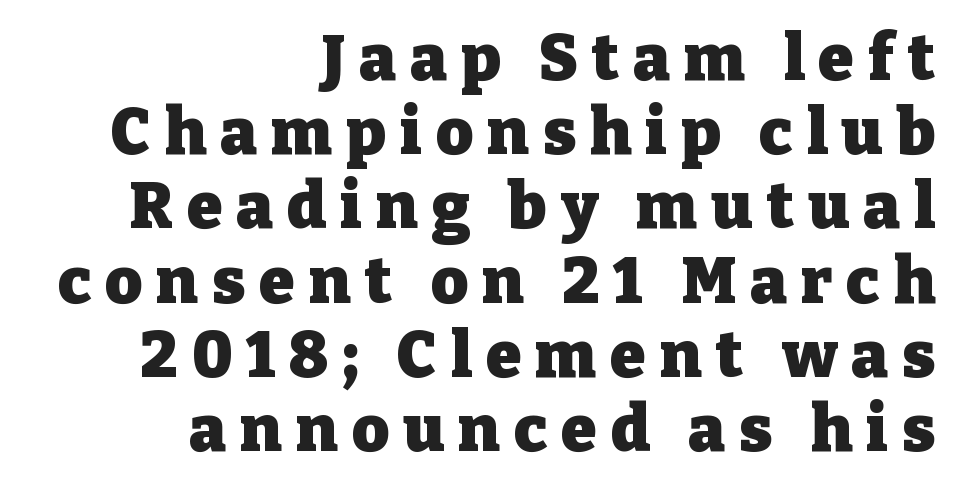
The image shows 64 px heavy serif type, upright; set right-aligned, line spacing 1.16x, unusually wide letter spacing (+0.22 em), not underlined; low stroke contrast and a medium x-height.
